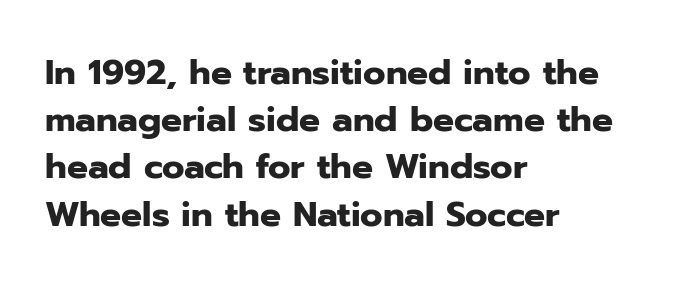
Q: Is the text bold? A: Yes.
Q: Is the text italic (slanted)? A: No, it is upright.
Q: Is the typeface a serif or a sans-serif typeface? A: Sans-serif.
Q: Is the text underlined? A: No.
Q: How is the paragraph aligned? A: Left-aligned.
Q: Is the spacing between letters normal or unusually wide? A: Normal.
Q: Is the spacing between lines tight, normal or loose? A: Normal.
Q: Width (condensed, normal, or wide)? A: Normal.
Q: Stroke contrast? A: Low.
Q: x-height? A: Medium.
Q: Monospaced? A: No.
